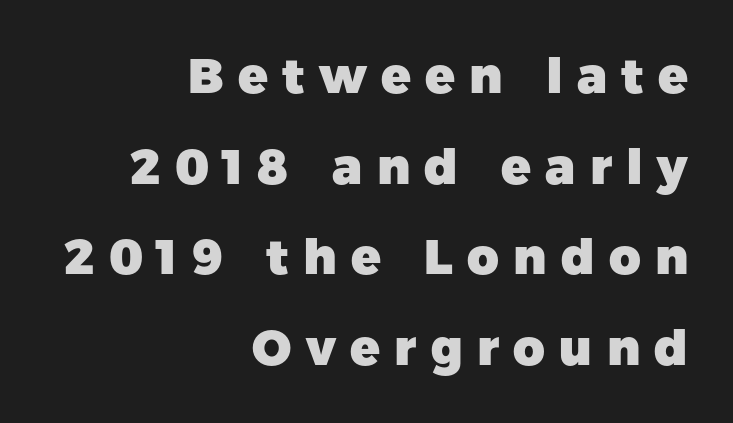
Horizontal alignment here is rightward, an uncommon choice for prose. Proportional: the letters do not fall into vertical columns. The passage shown is emphatically bold. Loose tracking; the words dissolve into strings of separated letters. Posture: straight, roman, zero tilt.
